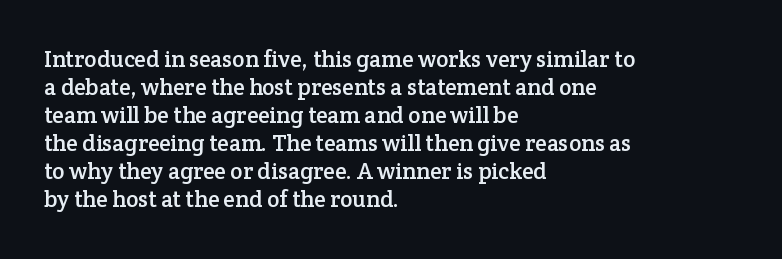
The image shows 23 px text type, upright; set left-aligned, line spacing 1.22x, normal letter spacing, not underlined.
